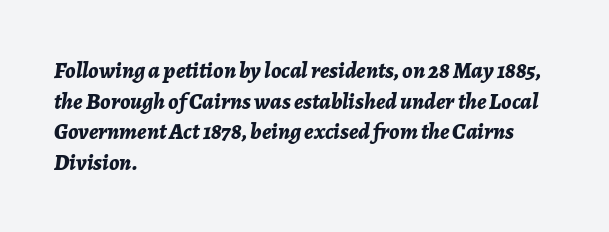
Normally led — the rows are evenly, conventionally spaced. The text block is weighted toward the left margin, trailing off unevenly rightward. Compared with an ordinary text face, these strokes are far heavier — a full bold. The strip under each line holds only bare page. You can tell it's italic because the verticals aren't actually vertical.
